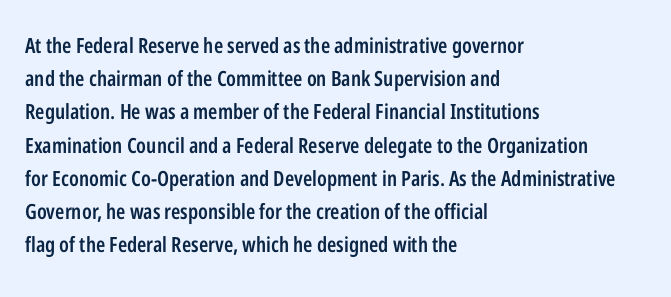
The image shows 21 px text type, upright; set left-aligned, normal line spacing (1.58x), normal letter spacing, not underlined.
